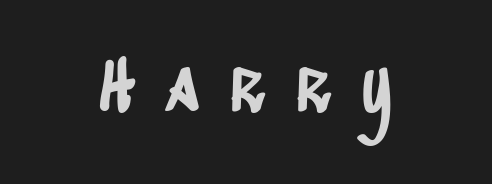
Q: Is the typeface a serif or a sans-serif typeface? A: Sans-serif.
Q: Is the text underlined? A: No.
Q: How is the paragraph aligned? A: Centered.
Q: Is the spacing between letters normal or unusually wide? A: Unusually wide.
Q: Width (condensed, normal, or wide)? A: Condensed.
Q: Stroke contrast? A: Low.
Q: x-height? A: Large.
Q: Monospaced? A: No.
